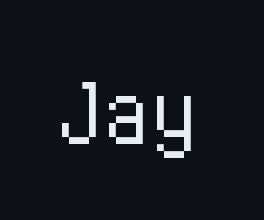
The image shows 78 px regular-weight, condensed type, upright; set normal letter spacing, not underlined; low stroke contrast and a medium x-height.
